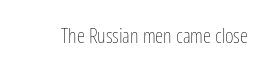
The passage shown is not underscored anywhere. The font's upright variant was chosen for this text. Stems here are at most as thick as an everyday book face. Observe the ordinary spacing: letters are neighbours, not strangers.
